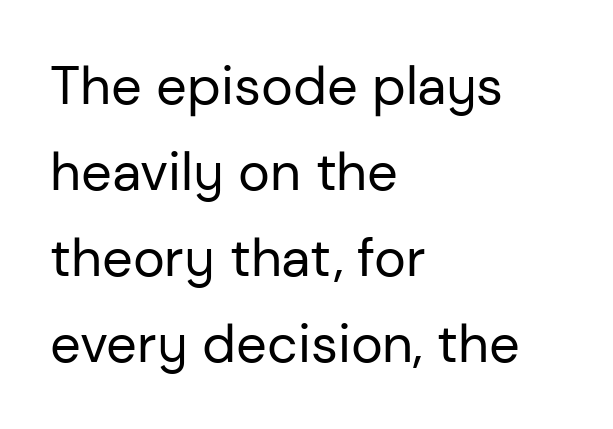
Compared with typical paragraphs, the rows here are spaced about the same. Every stem runs plumb, perpendicular to the baseline. In CSS terms this would be text-align: left. Weight: regular or lighter. Letter spacing: default.
